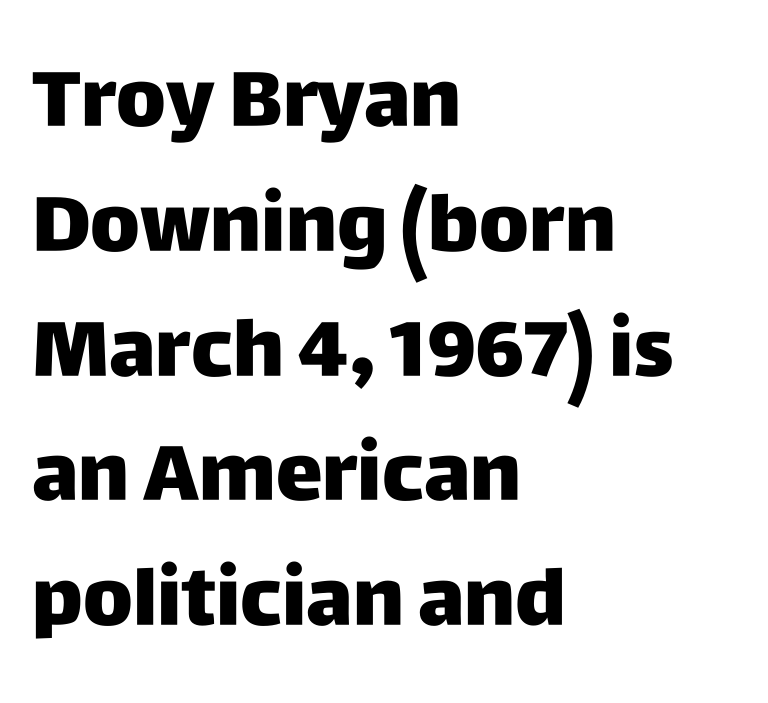
{"serif": "no", "italic": "no", "bold": "yes", "weight": "heavy", "width": "normal", "stroke_contrast": "low", "x_height": "large", "monospaced": "no", "underline": "no", "align": "left", "line_spacing": "normal", "line_spacing_ratio": 1.58, "letter_spacing": "normal", "letter_spacing_em": 0.0, "glyph_px": 79}
